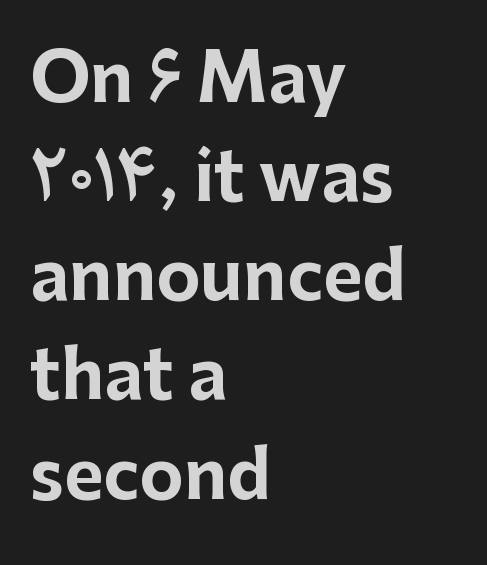
Q: Is the text bold? A: Yes.
Q: Is the text italic (slanted)? A: No, it is upright.
Q: Is the typeface a serif or a sans-serif typeface? A: Sans-serif.
Q: Is the text underlined? A: No.
Q: How is the paragraph aligned? A: Left-aligned.
Q: Is the spacing between letters normal or unusually wide? A: Normal.
Q: Is the spacing between lines tight, normal or loose? A: Normal.
Q: Width (condensed, normal, or wide)? A: Normal.
Q: Stroke contrast? A: Low.
Q: x-height? A: Medium.
Q: Monospaced? A: No.
